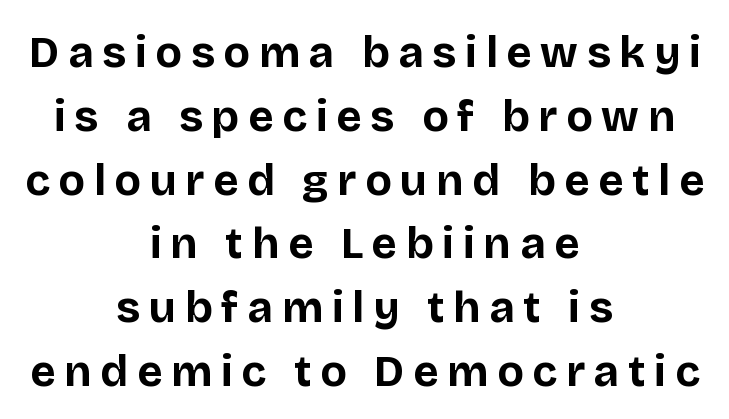
The image shows 44 px bold sans-serif type, upright; set centered, normal line spacing (1.45x), unusually wide letter spacing (+0.2 em), not underlined; low stroke contrast and a large x-height.
